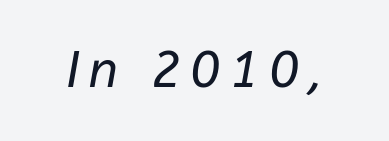
{"italic": "yes", "lean": "right", "slant_degrees": 10, "bold": "no", "weight": "regular", "width": "normal", "stroke_contrast": "low", "x_height": "medium", "monospaced": "no", "underline": "no", "glyph_px": 51}
